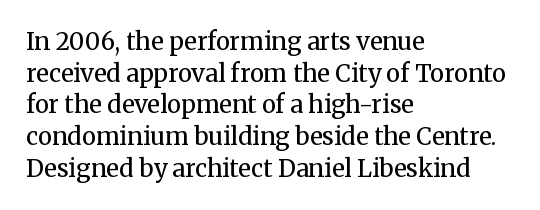
The image shows 24 px text type, upright; set left-aligned, normal line spacing (1.32x), normal letter spacing, not underlined.
